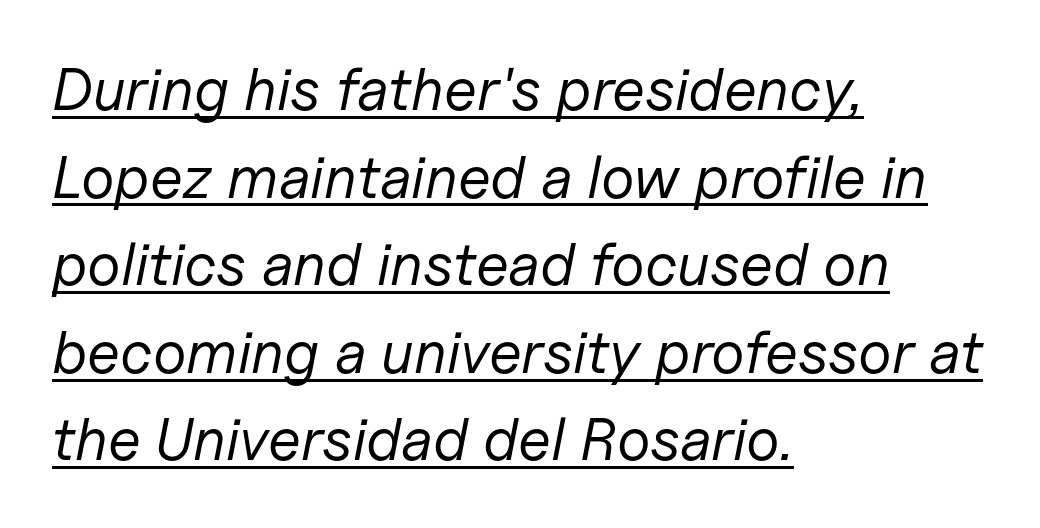
Character widths vary here, with narrow letters taking less room than wide ones. These lines are set flush left with a ragged right edge. This sample carries an underscore along the baseline area. A typesetter would mark this as italic. No letter is thick-stroked: the sample isn't bold.
